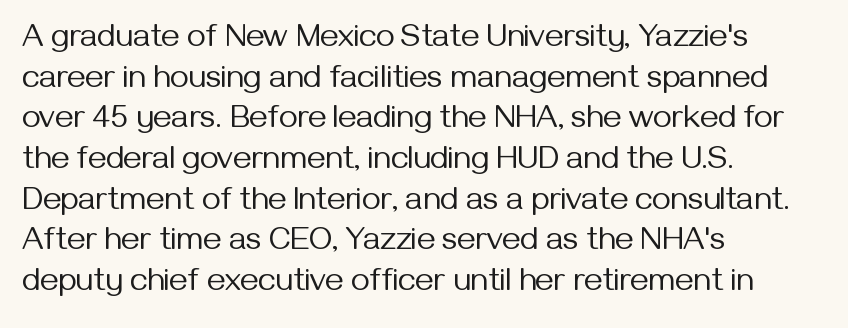
Q: Is the text bold? A: No.
Q: Is the text italic (slanted)? A: No, it is upright.
Q: Is the typeface a serif or a sans-serif typeface? A: Sans-serif.
Q: Is the text underlined? A: No.
Q: How is the paragraph aligned? A: Left-aligned.
Q: Is the spacing between letters normal or unusually wide? A: Normal.
Q: Is the spacing between lines tight, normal or loose? A: Normal.
Q: Width (condensed, normal, or wide)? A: Normal.
Q: Stroke contrast? A: Medium.
Q: x-height? A: Medium.
Q: Monospaced? A: No.
